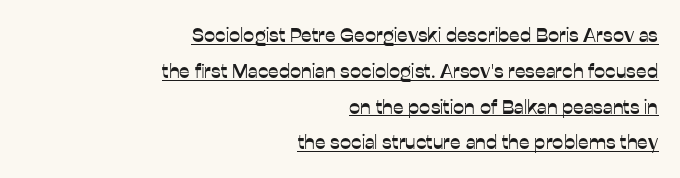
Q: Is the text italic (slanted)? A: No, it is upright.
Q: Is the text underlined? A: Yes.
Q: How is the paragraph aligned? A: Right-aligned.
Q: Is the spacing between letters normal or unusually wide? A: Normal.
